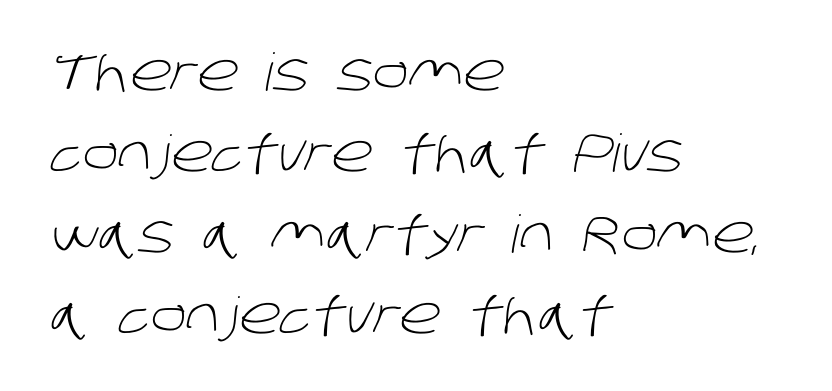
Q: Is the text bold? A: No.
Q: Is the typeface a serif or a sans-serif typeface? A: Sans-serif.
Q: Is the text underlined? A: No.
Q: How is the paragraph aligned? A: Left-aligned.
Q: Is the spacing between letters normal or unusually wide? A: Normal.
Q: Is the spacing between lines tight, normal or loose? A: Normal.
Q: Width (condensed, normal, or wide)? A: Normal.
Q: Stroke contrast? A: Low.
Q: x-height? A: Large.
Q: Monospaced? A: No.
